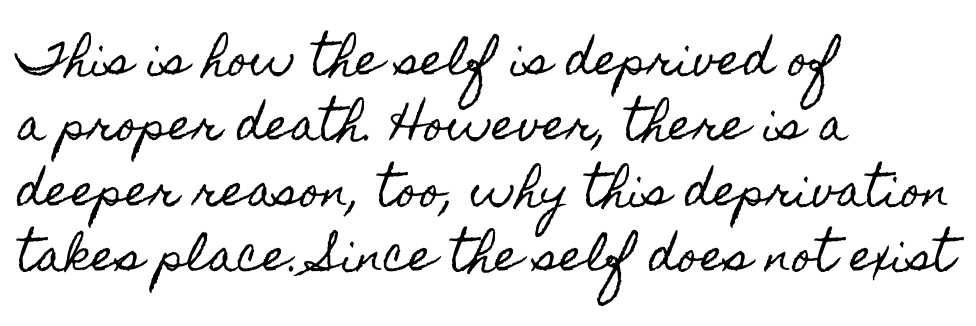
Proportional: the letters do not fall into vertical columns. Is there much room between lines? A standard amount, neither cramped nor airy. Clear beneath every line of the passage.
